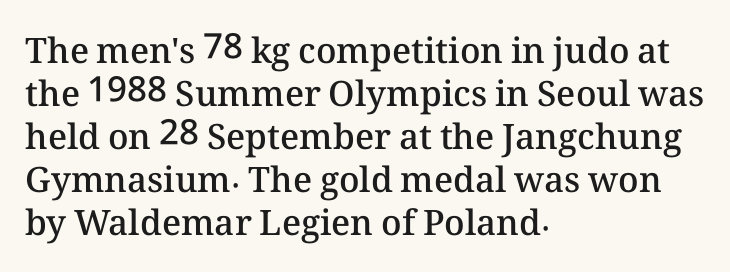
Q: Is the text bold? A: Semi-bold.
Q: Is the text italic (slanted)? A: No, it is upright.
Q: Is the text underlined? A: No.
Q: How is the paragraph aligned? A: Left-aligned.
Q: Is the spacing between letters normal or unusually wide? A: Normal.
Q: Width (condensed, normal, or wide)? A: Normal.
Q: Stroke contrast? A: Medium.
Q: x-height? A: Medium.
Q: Monospaced? A: No.
